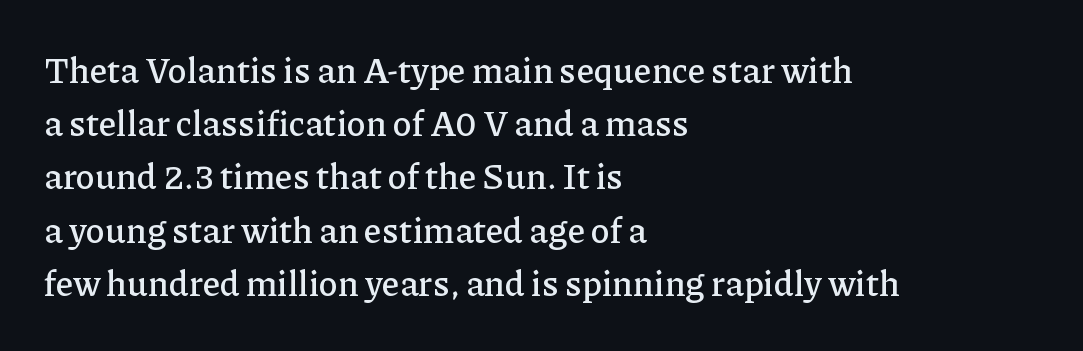
{"serif": "yes", "italic": "no", "width": "normal", "stroke_contrast": "low", "x_height": "medium", "monospaced": "no", "underline": "no", "align": "left", "line_spacing": "normal", "line_spacing_ratio": 1.52, "letter_spacing": "normal", "letter_spacing_em": 0.0, "glyph_px": 35}
